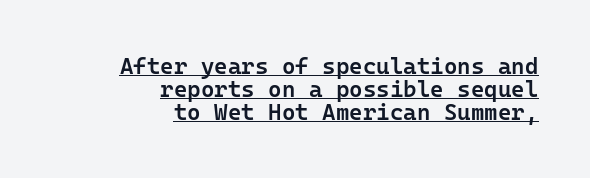
Q: Is the text bold? A: Semi-bold.
Q: Is the text italic (slanted)? A: No, it is upright.
Q: Is the text underlined? A: Yes.
Q: How is the paragraph aligned? A: Right-aligned.
Q: Is the spacing between letters normal or unusually wide? A: Normal.
Q: Is the spacing between lines tight, normal or loose? A: Tight.
